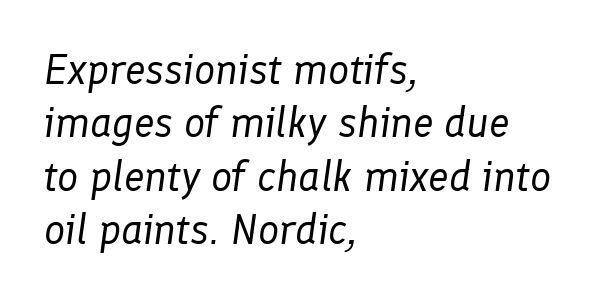
The image shows 42 px regular-weight type, italic (leaning right); set left-aligned, normal line spacing (1.27x), normal letter spacing, not underlined; low stroke contrast and a medium x-height.
